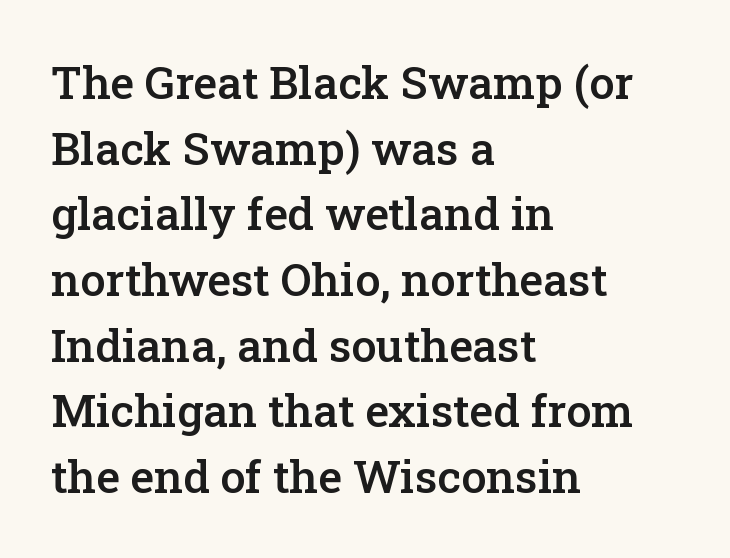
Q: Is the text bold? A: Semi-bold.
Q: Is the text italic (slanted)? A: No, it is upright.
Q: Is the typeface a serif or a sans-serif typeface? A: Serif.
Q: Is the text underlined? A: No.
Q: How is the paragraph aligned? A: Left-aligned.
Q: Is the spacing between letters normal or unusually wide? A: Normal.
Q: Is the spacing between lines tight, normal or loose? A: Normal.
Q: Width (condensed, normal, or wide)? A: Normal.
Q: Stroke contrast? A: Low.
Q: x-height? A: Medium.
Q: Monospaced? A: No.
